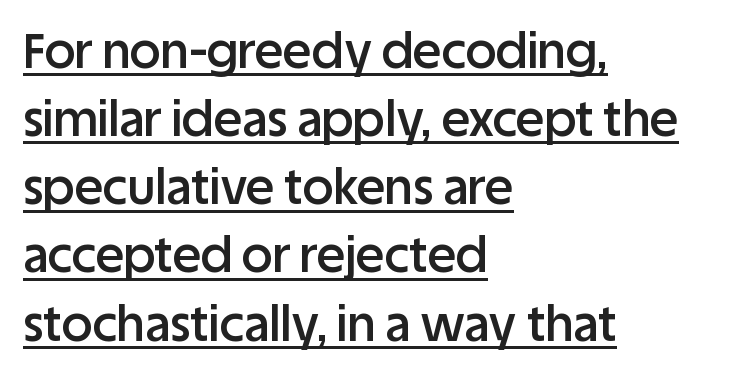
{"serif": "no", "italic": "no", "bold": "semi", "weight": "semibold", "width": "normal", "stroke_contrast": "low", "x_height": "large", "monospaced": "no", "underline": "yes", "align": "left", "line_spacing": "normal", "line_spacing_ratio": 1.42, "letter_spacing": "normal", "letter_spacing_em": 0.0, "glyph_px": 48}
